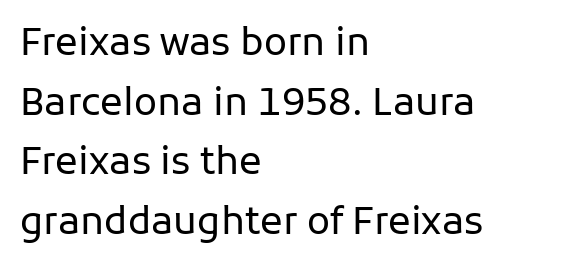
Horizontally, the lines are justified to the leading edge only. Caption: standard tracking, unaltered. The space beneath each line is pristine and unruled. The rendering shows plain stroke endings on the letterforms — a sans-serif design.
